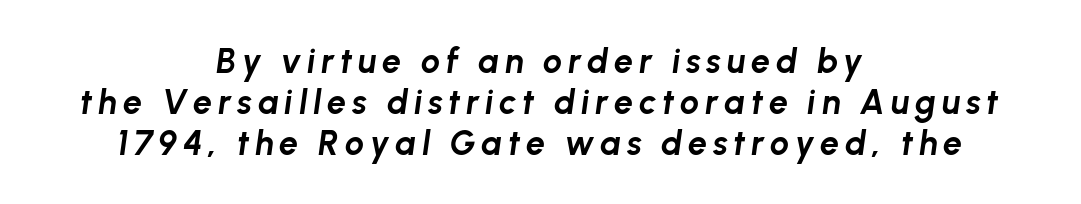
{"italic": "yes", "lean": "right", "slant_degrees": 8, "bold": "yes", "weight": "bold", "width": "normal", "stroke_contrast": "low", "x_height": "medium", "monospaced": "no", "underline": "no", "align": "center", "line_spacing_ratio": 1.2, "glyph_px": 34}
